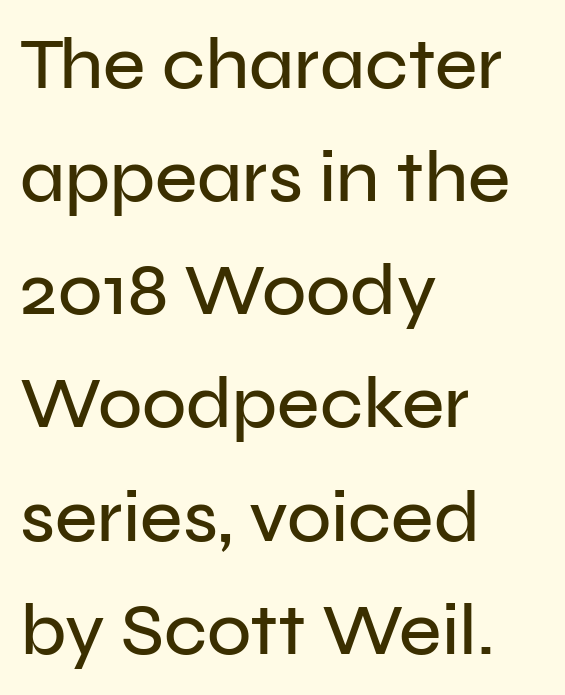
{"serif": "no", "italic": "no", "width": "normal", "stroke_contrast": "low", "x_height": "medium", "monospaced": "no", "underline": "no", "align": "left", "line_spacing": "normal", "line_spacing_ratio": 1.55, "letter_spacing": "normal", "letter_spacing_em": 0.0, "glyph_px": 73}
